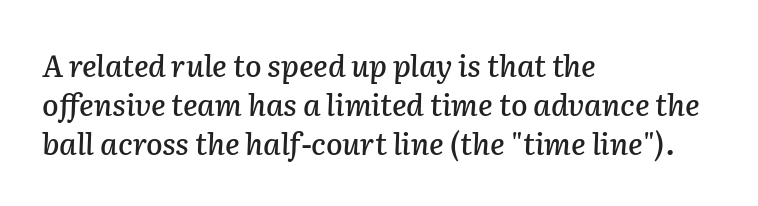
The image shows 30 px text type, italic (leaning right); set left-aligned, normal line spacing (1.3x), normal letter spacing, not underlined; low stroke contrast and a medium x-height.
